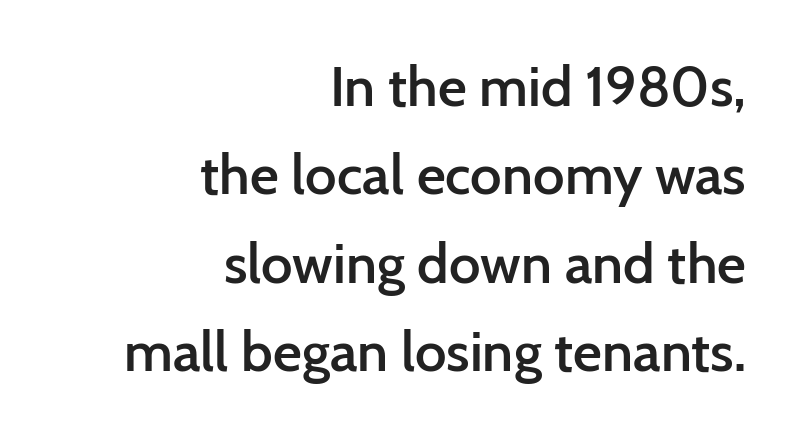
The image shows 56 px semibold sans-serif type, upright; set right-aligned, normal line spacing (1.58x), normal letter spacing, not underlined; low stroke contrast and a medium x-height.
